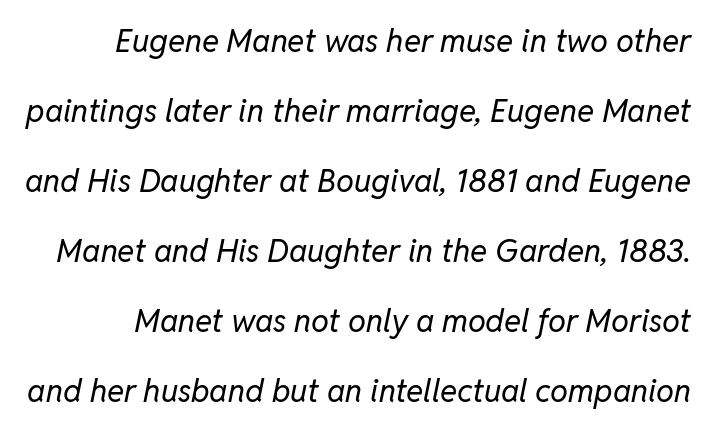
The image shows 32 px regular-weight type, italic (leaning right); set loose line spacing (2.19x), normal letter spacing, not underlined; low stroke contrast and a medium x-height.
